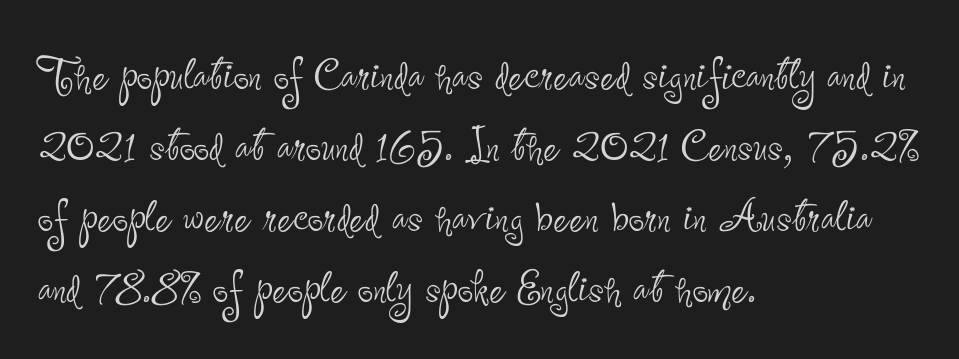
The image shows 55 px thin, condensed sans-serif type; set left-aligned, normal line spacing (1.29x), normal letter spacing, not underlined; low stroke contrast and a small x-height.
